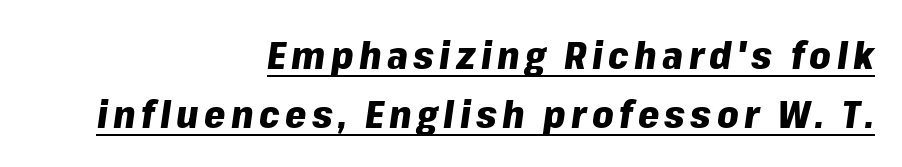
Q: Is the text bold? A: Yes.
Q: Is the text italic (slanted)? A: Yes, it leans right by about 8 degrees.
Q: Is the text underlined? A: Yes.
Q: How is the paragraph aligned? A: Right-aligned.
Q: Is the spacing between lines tight, normal or loose? A: Normal.
Q: Width (condensed, normal, or wide)? A: Normal.
Q: Stroke contrast? A: Low.
Q: x-height? A: Medium.
Q: Monospaced? A: No.
